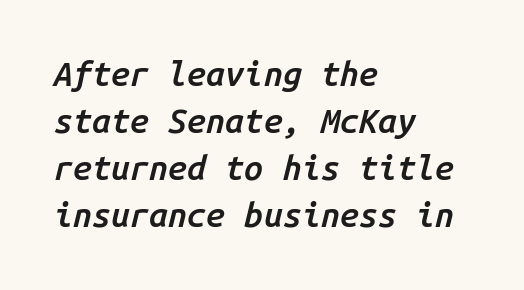
{"italic": "yes", "lean": "right", "slant_degrees": 14, "bold": "semi", "weight": "semibold", "width": "normal", "stroke_contrast": "low", "x_height": "medium", "monospaced": "yes", "underline": "no", "align": "left", "line_spacing": "normal", "line_spacing_ratio": 1.38, "letter_spacing": "normal", "letter_spacing_em": 0.0, "glyph_px": 34}
